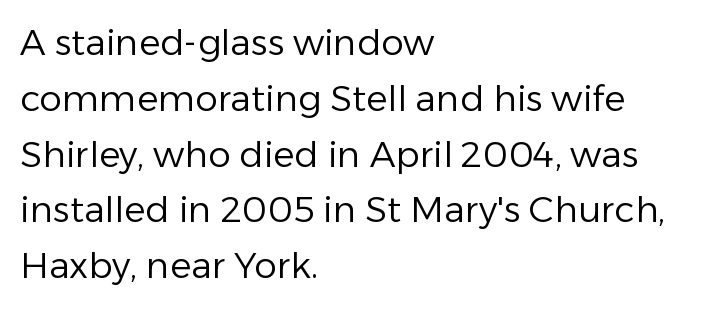
Each row of text sits above clean, open space. Vertically, the passage feels balanced, rows spaced as you'd expect. The letters carry no serifs — their stems end cleanly without finishing strokes. Left-aligned paragraph, ragged on the right. The specimen reads as upright at a glance.
